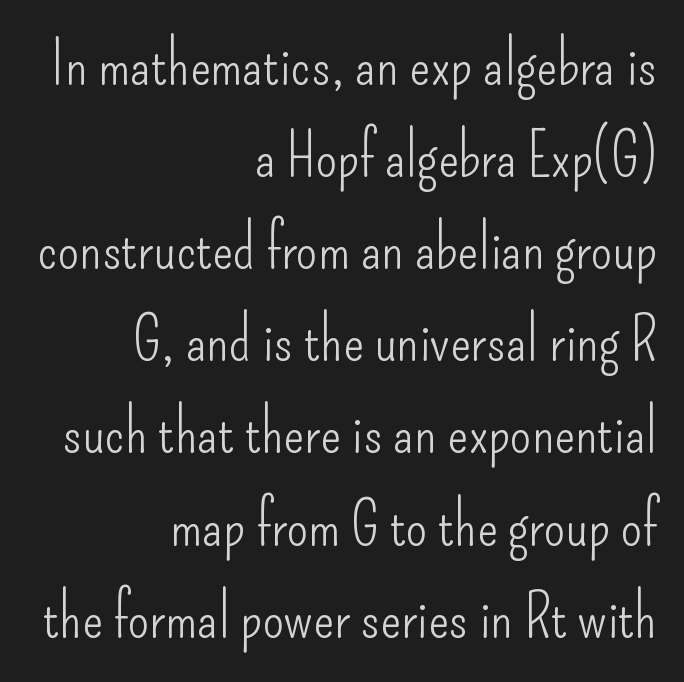
Q: Is the text bold? A: No.
Q: Is the text italic (slanted)? A: No, it is upright.
Q: Is the typeface a serif or a sans-serif typeface? A: Sans-serif.
Q: Is the text underlined? A: No.
Q: How is the paragraph aligned? A: Right-aligned.
Q: Is the spacing between letters normal or unusually wide? A: Normal.
Q: Is the spacing between lines tight, normal or loose? A: Normal.
Q: Width (condensed, normal, or wide)? A: Condensed.
Q: Stroke contrast? A: Low.
Q: x-height? A: Small.
Q: Monospaced? A: No.
